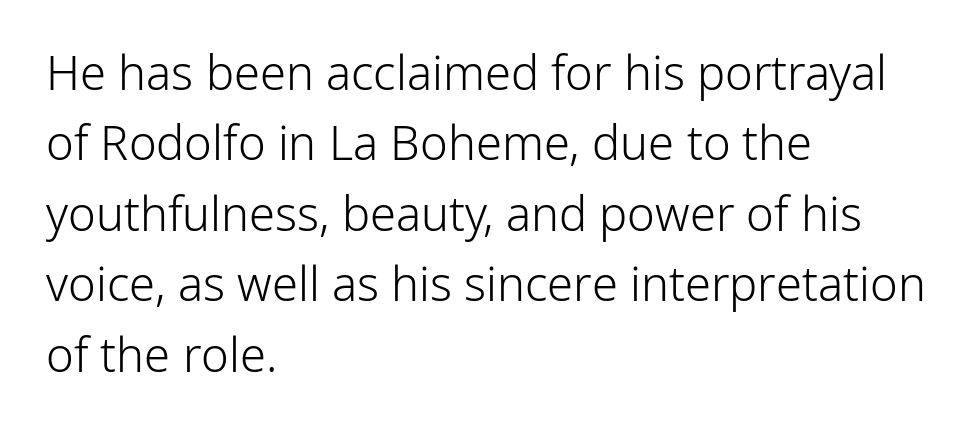
The image shows 47 px light sans-serif type, upright; set left-aligned, normal line spacing (1.5x), normal letter spacing, not underlined; low stroke contrast and a medium x-height.
